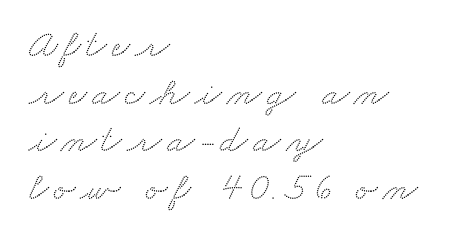
Q: Is the typeface a serif or a sans-serif typeface? A: Serif.
Q: Is the text underlined? A: No.
Q: How is the paragraph aligned? A: Left-aligned.
Q: Width (condensed, normal, or wide)? A: Wide.
Q: Stroke contrast? A: Medium.
Q: x-height? A: Small.
Q: Monospaced? A: No.
